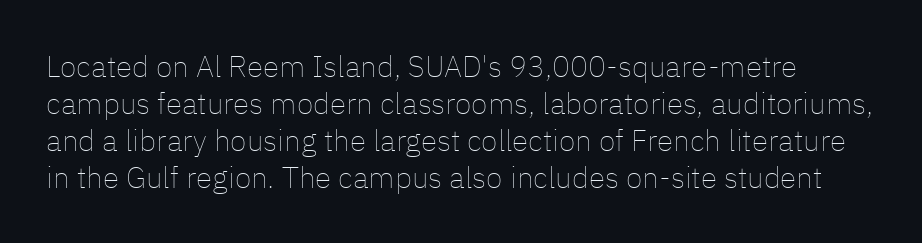
Unmarked baselines from the first word to the last. Rendered with straight, roman letterforms. Nothing unusual about the tracking: characters are spaced as the font intends. Spacing verdict: proportional, widths tailored to each character. Unbolded letterforms with no extra heft.
